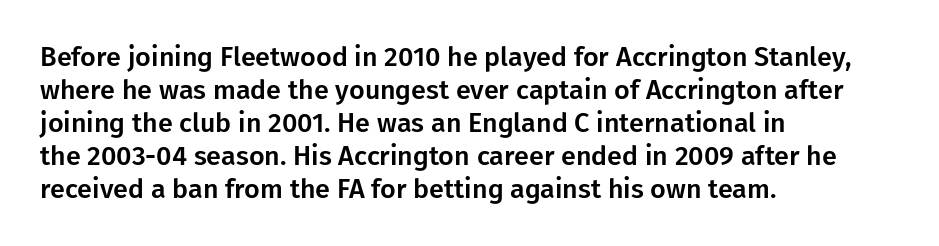
The image shows 27 px text type, upright; set left-aligned, line spacing 1.22x, normal letter spacing, not underlined.
